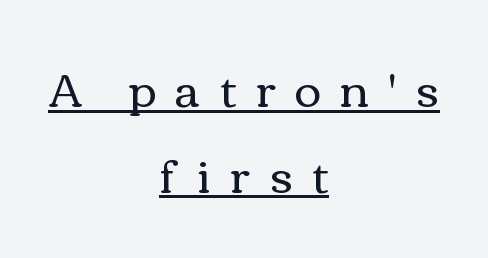
Q: Is the text bold? A: No.
Q: Is the text italic (slanted)? A: No, it is upright.
Q: Is the text underlined? A: Yes.
Q: How is the paragraph aligned? A: Centered.
Q: Is the spacing between letters normal or unusually wide? A: Unusually wide.
Q: Width (condensed, normal, or wide)? A: Wide.
Q: x-height? A: Medium.
Q: Monospaced? A: No.
